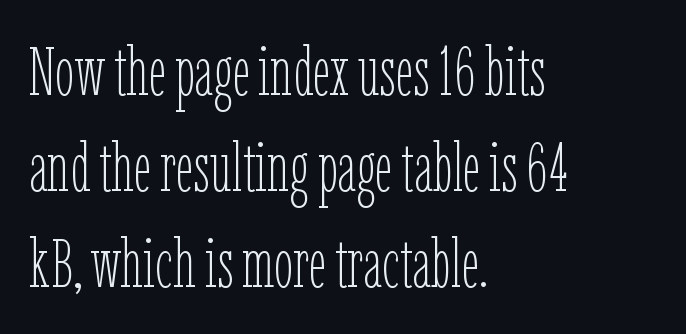
This sample uses an upright cut, with every glyph sitting square on the baseline. Is this a heavy cut? Hardly; it is regular or lighter. In terms of letterspacing, this is plain default setting. The passage shown is not underscored anywhere. Line starts are locked; line ends wander. The rows are spaced the way most documents space them.
